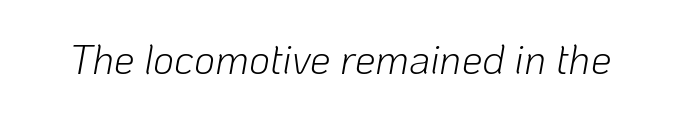
Q: Is the text bold? A: No.
Q: Is the text italic (slanted)? A: Yes, it leans right by about 10 degrees.
Q: Is the text underlined? A: No.
Q: Is the spacing between letters normal or unusually wide? A: Normal.
Q: Width (condensed, normal, or wide)? A: Normal.
Q: Stroke contrast? A: Low.
Q: x-height? A: Medium.
Q: Monospaced? A: No.
